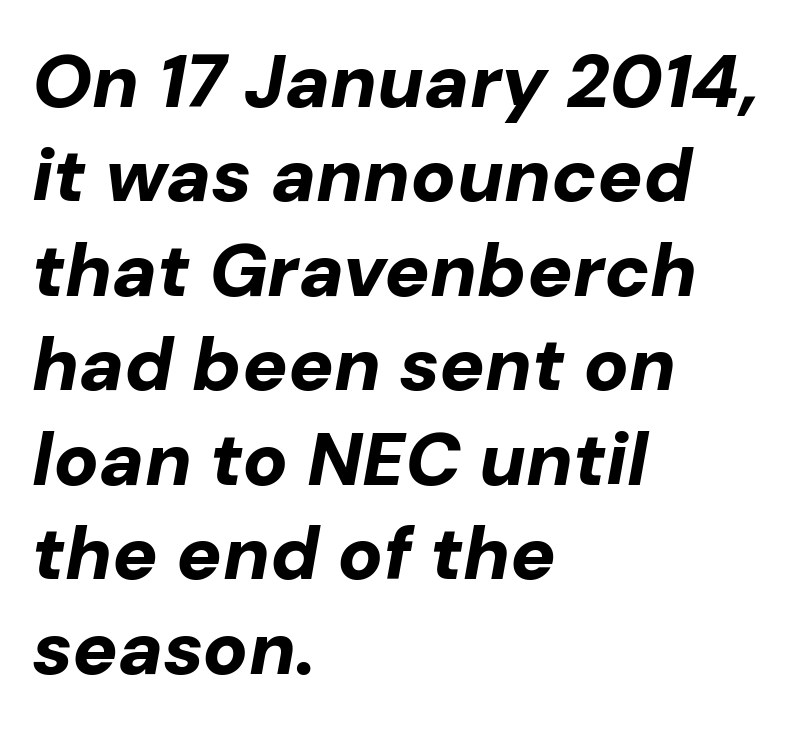
{"italic": "yes", "lean": "right", "slant_degrees": 10, "bold": "yes", "weight": "bold", "width": "normal", "stroke_contrast": "low", "x_height": "medium", "monospaced": "no", "underline": "no", "align": "left", "line_spacing": "normal", "line_spacing_ratio": 1.26, "letter_spacing": "normal", "letter_spacing_em": 0.0, "glyph_px": 75}
